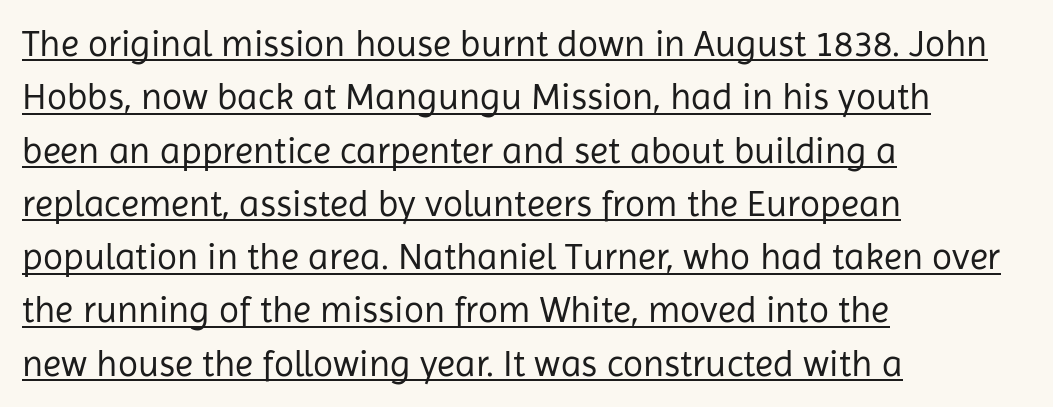
{"serif": "no", "italic": "no", "bold": "no", "weight": "regular", "width": "normal", "stroke_contrast": "low", "x_height": "medium", "monospaced": "no", "underline": "yes", "align": "left", "line_spacing": "normal", "line_spacing_ratio": 1.44, "letter_spacing": "normal", "letter_spacing_em": 0.0, "glyph_px": 37}
